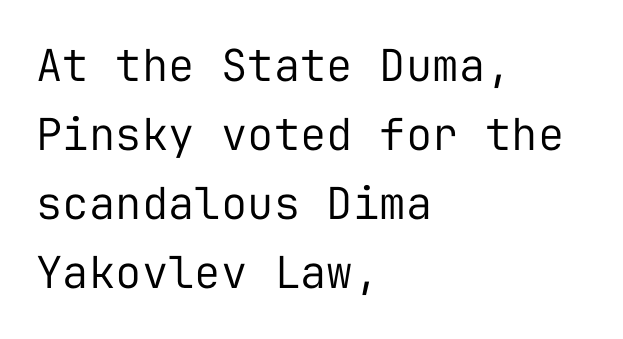
Q: Is the text bold? A: No.
Q: Is the text italic (slanted)? A: No, it is upright.
Q: Is the typeface a serif or a sans-serif typeface? A: Sans-serif.
Q: Is the text underlined? A: No.
Q: How is the paragraph aligned? A: Left-aligned.
Q: Is the spacing between letters normal or unusually wide? A: Normal.
Q: Is the spacing between lines tight, normal or loose? A: Normal.
Q: Width (condensed, normal, or wide)? A: Normal.
Q: Stroke contrast? A: Low.
Q: x-height? A: Medium.
Q: Monospaced? A: Yes.
